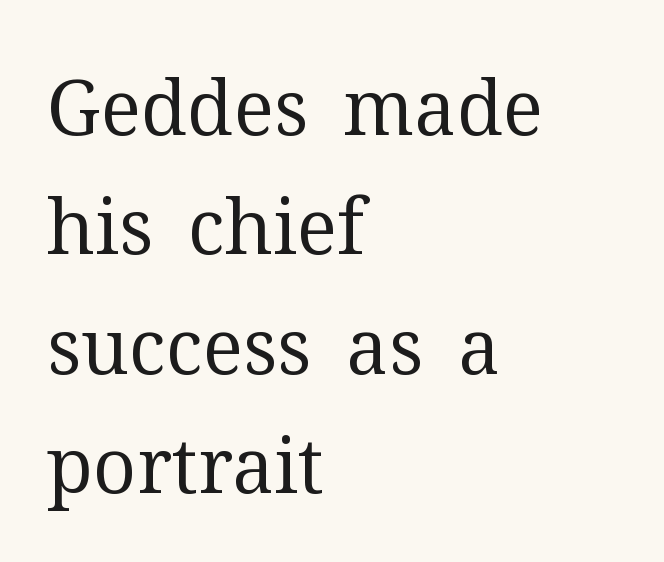
{"serif": "yes", "italic": "no", "bold": "no", "weight": "regular", "width": "normal", "stroke_contrast": "medium", "x_height": "medium", "monospaced": "no", "underline": "no", "align": "left", "line_spacing": "normal", "line_spacing_ratio": 1.57, "letter_spacing": "normal", "letter_spacing_em": 0.0, "glyph_px": 76}
